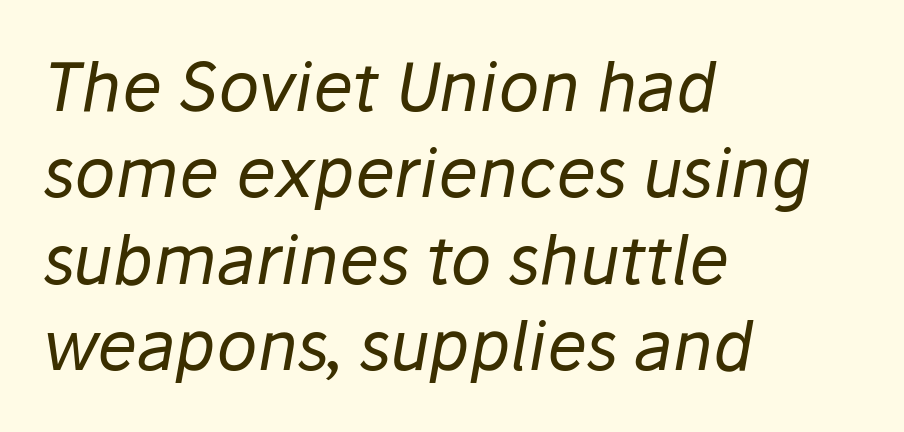
Q: Is the text bold? A: No.
Q: Is the text italic (slanted)? A: Yes, it leans right by about 10 degrees.
Q: Is the text underlined? A: No.
Q: How is the paragraph aligned? A: Left-aligned.
Q: Is the spacing between letters normal or unusually wide? A: Normal.
Q: Is the spacing between lines tight, normal or loose? A: Normal.
Q: Width (condensed, normal, or wide)? A: Normal.
Q: Stroke contrast? A: Low.
Q: x-height? A: Medium.
Q: Monospaced? A: No.
